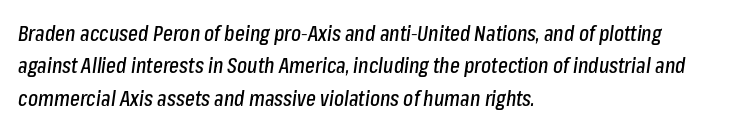
Q: Is the text italic (slanted)? A: Yes, it leans right by about 8 degrees.
Q: Is the text underlined? A: No.
Q: How is the paragraph aligned? A: Left-aligned.
Q: Is the spacing between letters normal or unusually wide? A: Normal.
Q: Is the spacing between lines tight, normal or loose? A: Normal.
